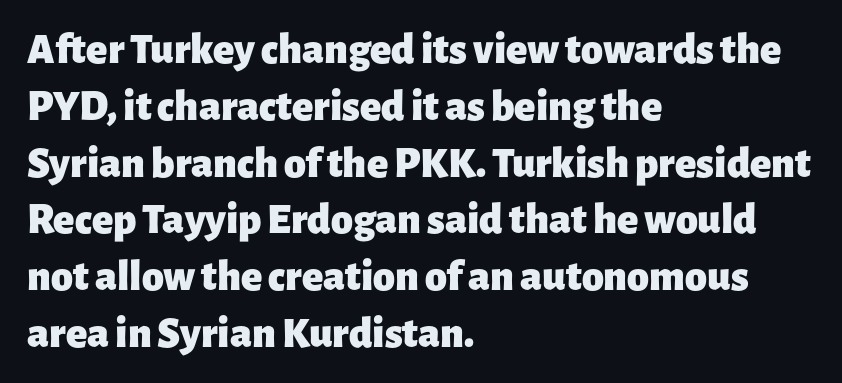
{"serif": "no", "italic": "no", "bold": "yes", "weight": "heavy", "width": "normal", "stroke_contrast": "low", "x_height": "medium", "monospaced": "no", "underline": "no", "align": "left", "line_spacing": "normal", "line_spacing_ratio": 1.29, "letter_spacing": "normal", "letter_spacing_em": 0.0, "glyph_px": 44}
